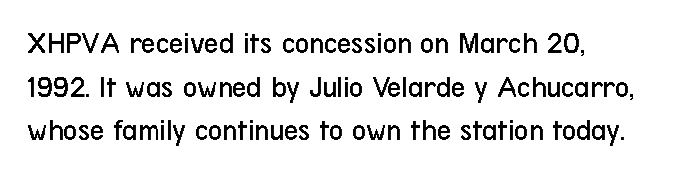
Check under the words: just untouched page. Students, observe: this is what conventionally led text looks like. The rendering keeps characters at their native spacing. Italic: no, the glyphs are upright roman.
